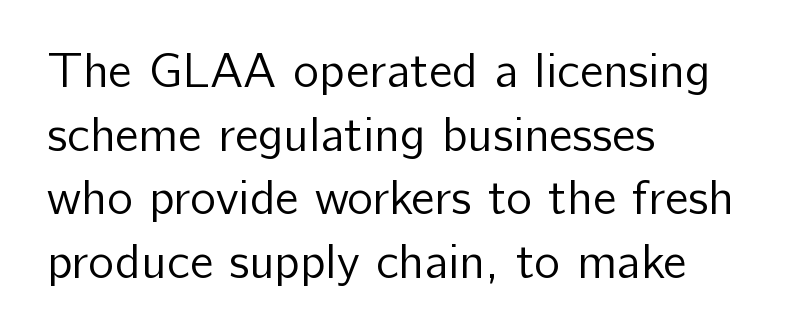
The image shows 49 px regular-weight sans-serif type, upright; set left-aligned, normal line spacing (1.3x), normal letter spacing, not underlined; low stroke contrast and a medium x-height.
